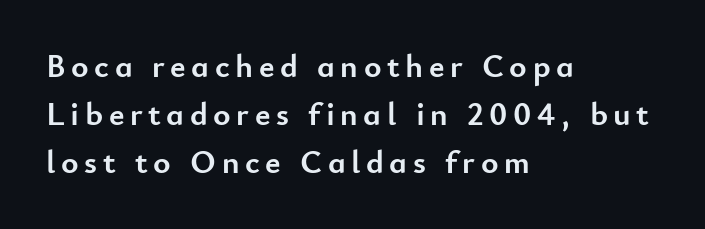
These lines are set flush left with a ragged right edge. The font is running at its bold setting. Clear beneath every line of the passage. Varying glyph widths throughout — classic text-font behaviour. Classification — sans serif. One glance says typical: line gaps are just what's usual.
